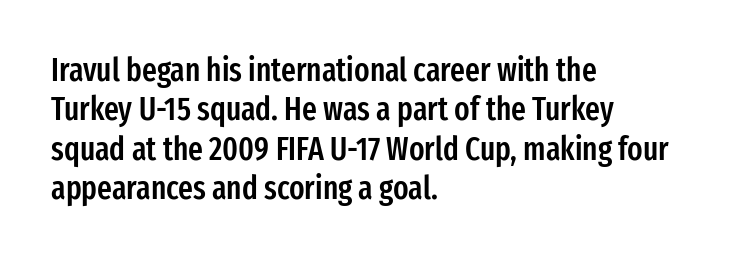
{"serif": "no", "italic": "no", "bold": "semi", "weight": "semibold", "width": "condensed", "stroke_contrast": "low", "x_height": "medium", "monospaced": "no", "underline": "no", "align": "left", "line_spacing_ratio": 1.23, "letter_spacing": "normal", "letter_spacing_em": 0.0, "glyph_px": 32}
